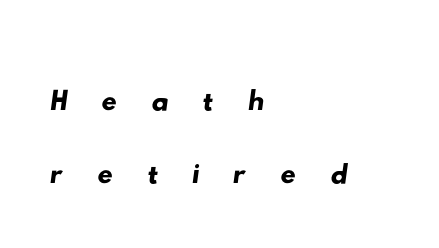
The image shows 76 px wide sans-serif type; set left-aligned, tight line spacing (0.96x), unusually wide letter spacing (+0.44 em), not underlined; low stroke contrast and a small x-height.
